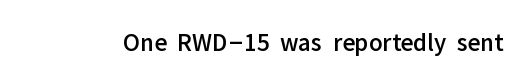
The image shows 26 px text type, upright; set normal letter spacing, not underlined.
